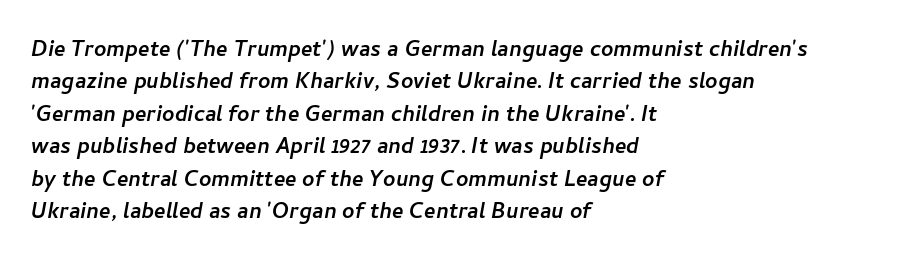
Q: Is the text underlined? A: No.
Q: How is the paragraph aligned? A: Left-aligned.
Q: Is the spacing between letters normal or unusually wide? A: Normal.
